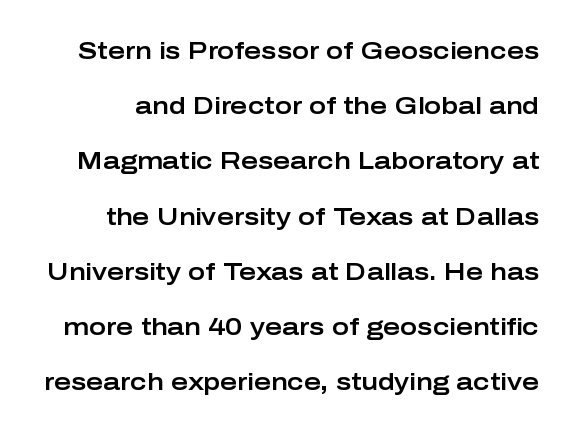
Summary of vertical rhythm: relaxed, with wide interline spacing. The letters stand upright; this is a roman face. This sample uses plain, unmodified letter spacing. Words float on clear page, feet unadorned.
